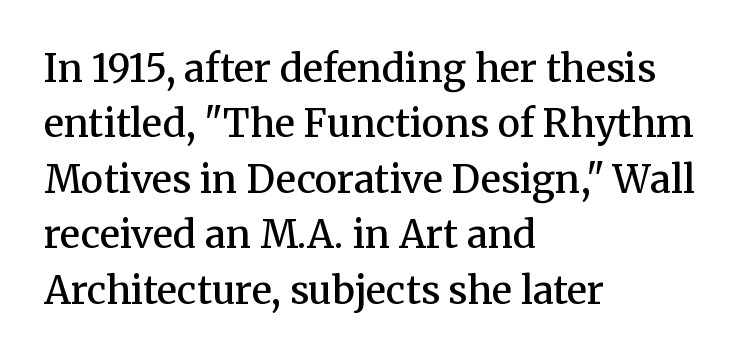
The image shows 38 px semibold serif type, upright; set left-aligned, normal line spacing (1.46x), normal letter spacing, not underlined; medium stroke contrast and a medium x-height.
